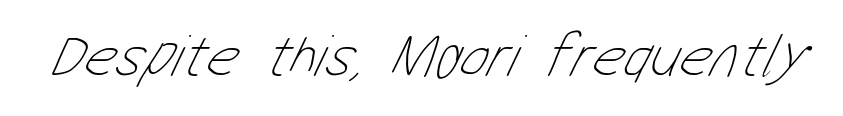
{"bold": "no", "weight": "thin", "width": "condensed", "stroke_contrast": "low", "x_height": "medium", "monospaced": "no", "underline": "no", "letter_spacing": "normal", "letter_spacing_em": 0.0, "glyph_px": 61}
